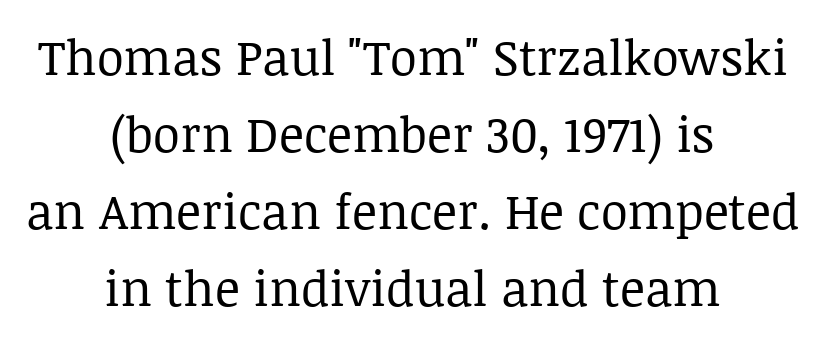
Q: Is the text bold? A: No.
Q: Is the text italic (slanted)? A: No, it is upright.
Q: Is the typeface a serif or a sans-serif typeface? A: Serif.
Q: Is the text underlined? A: No.
Q: How is the paragraph aligned? A: Centered.
Q: Is the spacing between letters normal or unusually wide? A: Normal.
Q: Is the spacing between lines tight, normal or loose? A: Normal.
Q: Width (condensed, normal, or wide)? A: Normal.
Q: Stroke contrast? A: Low.
Q: x-height? A: Large.
Q: Monospaced? A: No.
